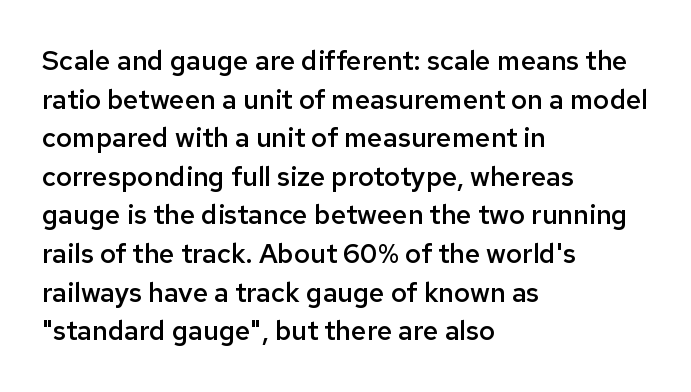
{"italic": "no", "bold": "semi", "underline": "no", "align": "left", "line_spacing": "normal", "line_spacing_ratio": 1.43, "letter_spacing": "normal", "letter_spacing_em": 0.0, "glyph_px": 27}
